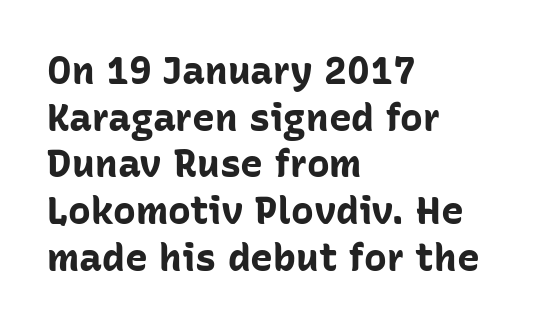
{"serif": "no", "italic": "no", "bold": "yes", "weight": "bold", "width": "normal", "stroke_contrast": "low", "x_height": "medium", "monospaced": "no", "underline": "no", "align": "left", "line_spacing_ratio": 1.23, "letter_spacing": "normal", "letter_spacing_em": 0.0, "glyph_px": 38}
